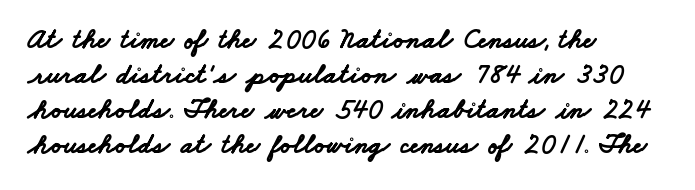
Q: Is the text bold? A: Yes.
Q: Is the typeface a serif or a sans-serif typeface? A: Sans-serif.
Q: Is the text underlined? A: No.
Q: How is the paragraph aligned? A: Left-aligned.
Q: Is the spacing between letters normal or unusually wide? A: Normal.
Q: Is the spacing between lines tight, normal or loose? A: Normal.
Q: Width (condensed, normal, or wide)? A: Wide.
Q: Stroke contrast? A: Low.
Q: x-height? A: Small.
Q: Monospaced? A: No.
